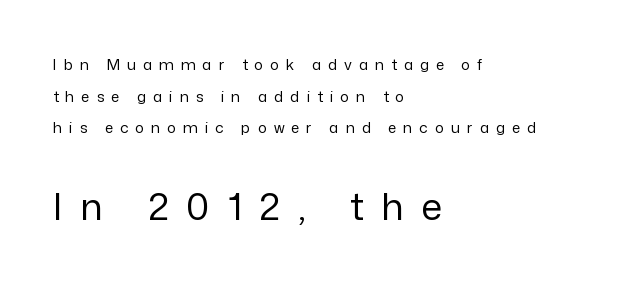
{"serif": "no", "italic": "no", "bold": "no", "weight": "regular", "width": "normal", "stroke_contrast": "low", "x_height": "medium", "monospaced": "no", "underline": "no", "align": "left", "line_spacing": "loose", "line_spacing_ratio": 2.11, "letter_spacing": "wide", "letter_spacing_em": 0.47, "larger_block": "second", "size_ratio": 2.53, "glyph_px": 38}
